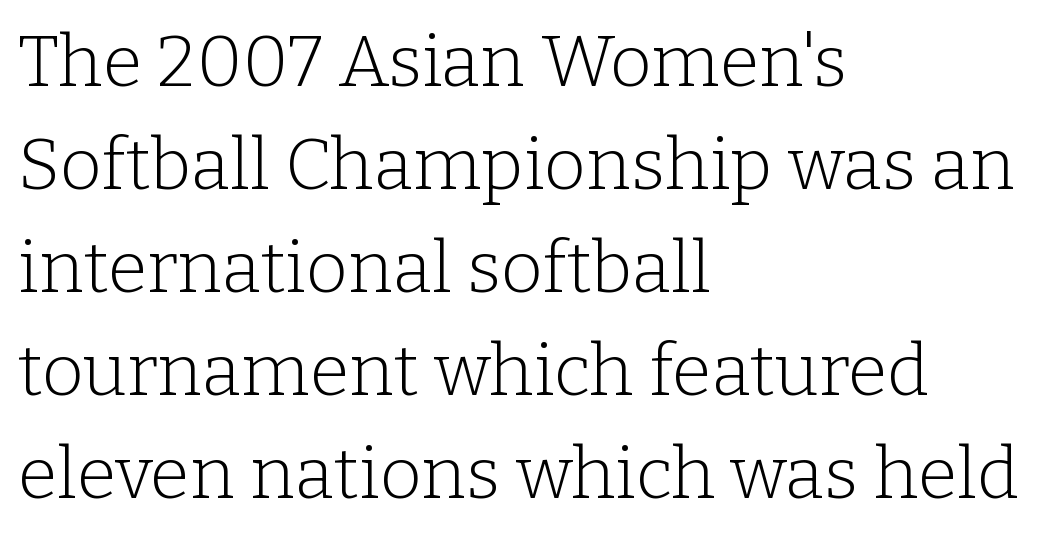
The image shows 72 px light serif type, upright; set left-aligned, normal line spacing (1.43x), normal letter spacing, not underlined; low stroke contrast and a medium x-height.
